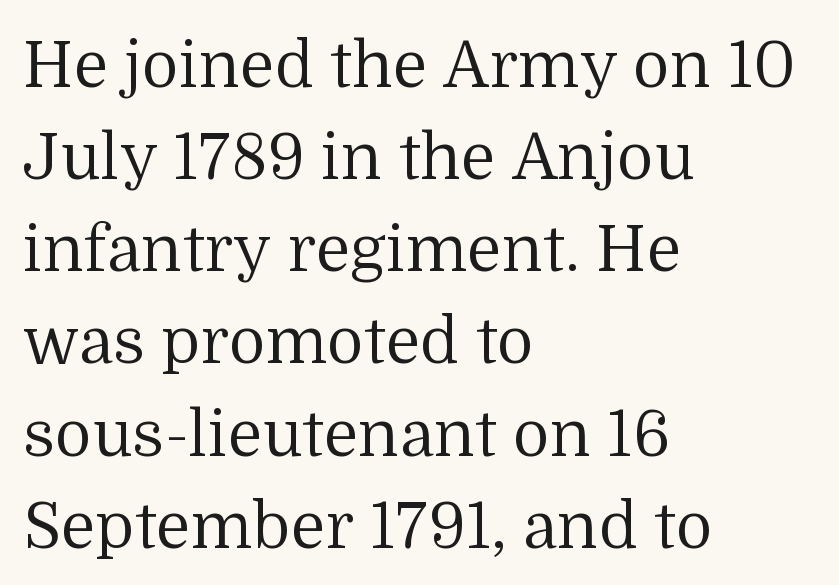
{"serif": "yes", "italic": "no", "bold": "no", "weight": "regular", "width": "normal", "stroke_contrast": "medium", "x_height": "medium", "monospaced": "no", "underline": "no", "align": "left", "line_spacing": "normal", "line_spacing_ratio": 1.44, "letter_spacing": "normal", "letter_spacing_em": 0.0, "glyph_px": 64}
